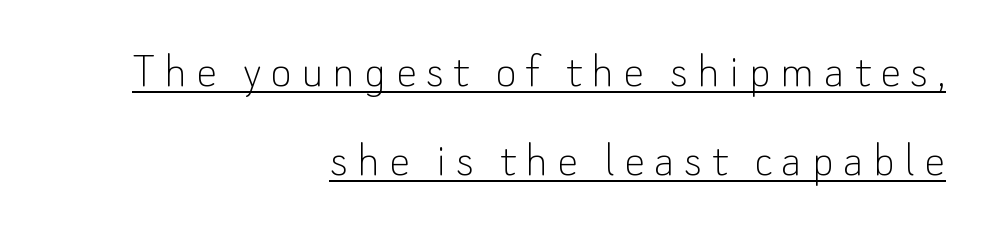
{"serif": "no", "italic": "no", "bold": "no", "weight": "thin", "width": "normal", "stroke_contrast": "low", "x_height": "small", "monospaced": "no", "underline": "yes", "align": "right", "line_spacing_ratio": 1.71, "glyph_px": 52}
